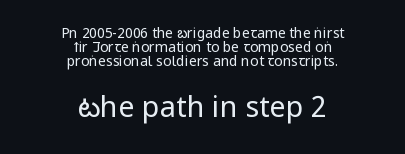
Q: Is the text bold? A: No.
Q: Is the text italic (slanted)? A: No, it is upright.
Q: Is the typeface a serif or a sans-serif typeface? A: Sans-serif.
Q: Is the text underlined? A: No.
Q: How is the paragraph aligned? A: Centered.
Q: Is the spacing between letters normal or unusually wide? A: Normal.
Q: Is the spacing between lines tight, normal or loose? A: Tight.
Q: Which block of text is set in a larger size, the first (top) or the second (bottom)? A: The second (bottom) one.
Q: Width (condensed, normal, or wide)? A: Condensed.
Q: Stroke contrast? A: Low.
Q: x-height? A: Large.
Q: Monospaced? A: No.
